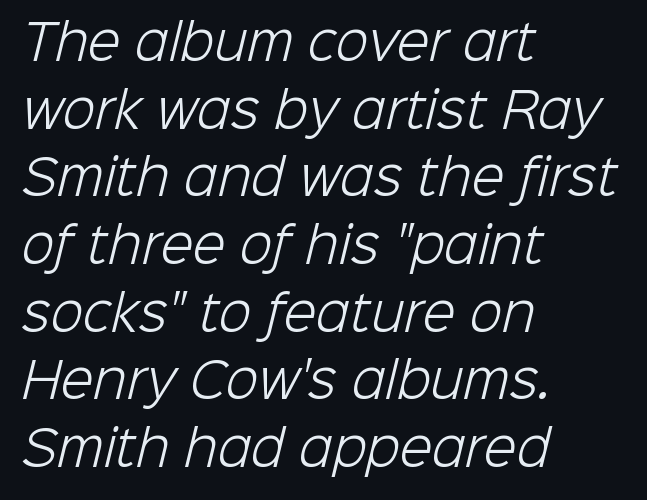
Heaviness? Minimal to ordinary, like unemphasized prose. Layout note: lines flush left. In terms of letterform style, serifs are entirely absent. Is this a fixed-width face? No — the glyphs have proportional, varying widths. The foot of each line stays bare and open. The lines sit at an ordinary, default distance from one another.
